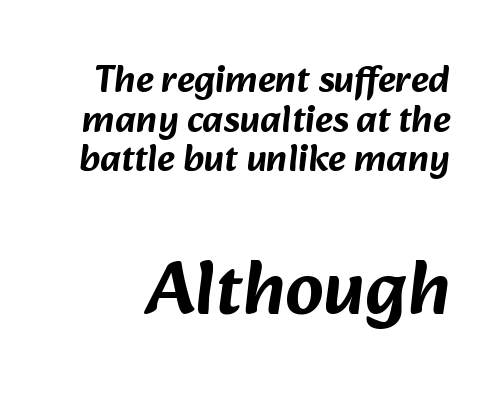
The image shows 76 px sans-serif type; set tight line spacing (1.04x), normal letter spacing, not underlined; the second (bottom) block is 2.0x larger; low stroke contrast and a medium x-height.
